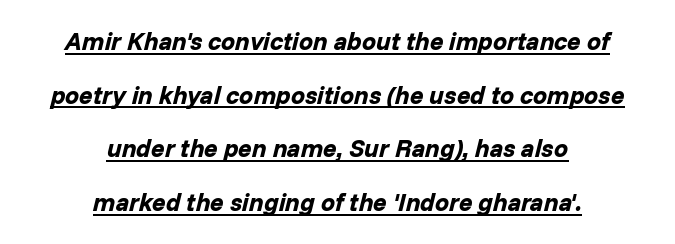
The image shows 25 px bold type, italic (leaning right); set centered, loose line spacing (2.15x), normal letter spacing, underlined.
